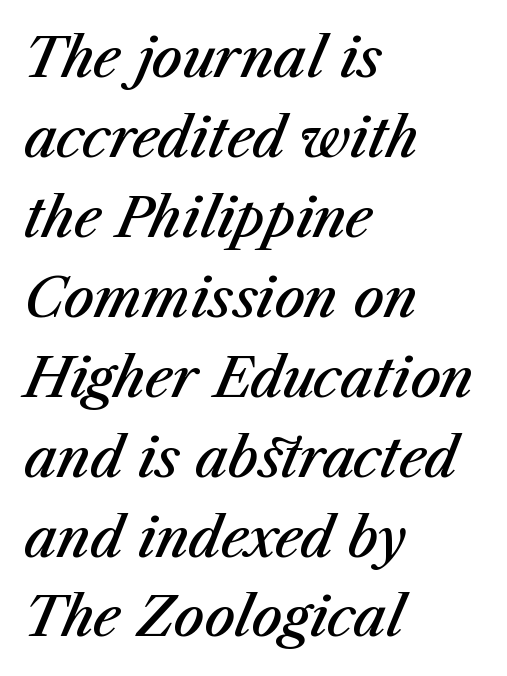
The image shows 54 px semibold type, italic (leaning right); set left-aligned, normal line spacing (1.48x), normal letter spacing, not underlined; medium stroke contrast and a medium x-height.
